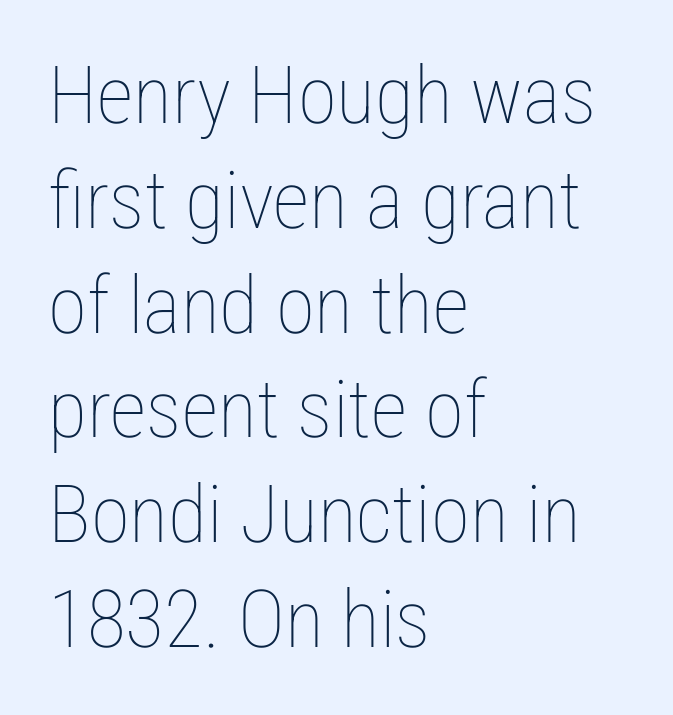
The image shows 80 px thin, condensed type, upright; set left-aligned, normal line spacing (1.31x), normal letter spacing, not underlined; low stroke contrast and a medium x-height.
